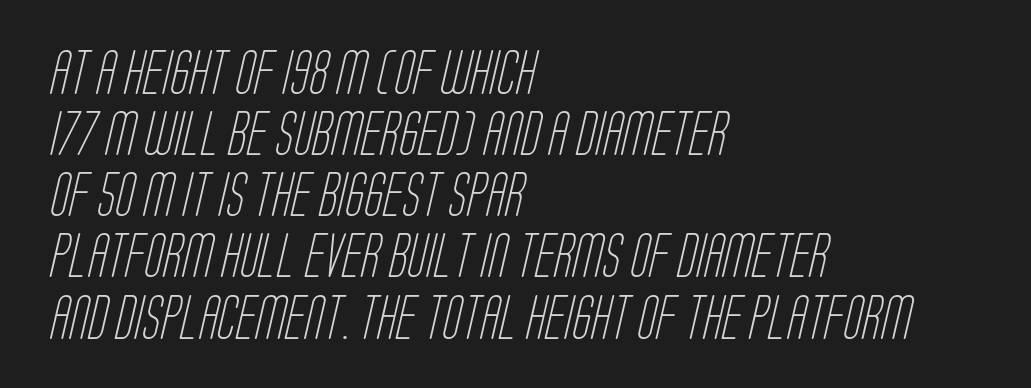
What stands out about the letter spacing? Nothing — it is the standard amount. The lines are quadded left. Compared with typical paragraphs, the rows here are spaced about the same. Font category for this specimen: sans-serif. Caption: face not bold, strokes unweighted.
